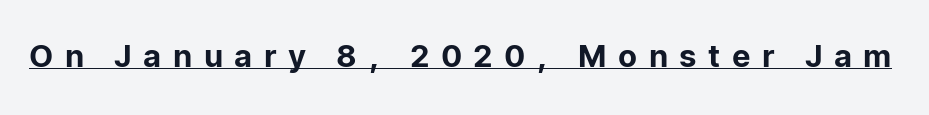
{"serif": "no", "italic": "no", "width": "normal", "stroke_contrast": "low", "x_height": "medium", "monospaced": "no", "underline": "yes", "letter_spacing": "wide", "letter_spacing_em": 0.37, "glyph_px": 31}
